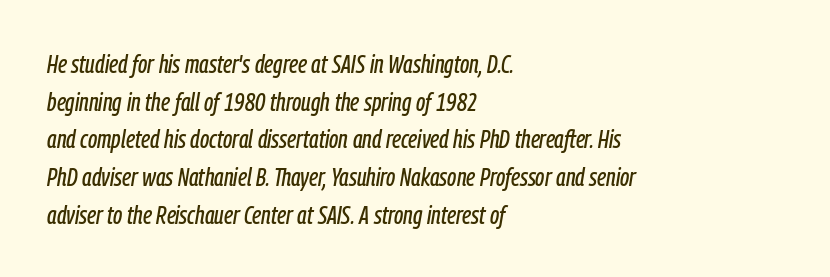
Q: Is the text italic (slanted)? A: Yes, it leans right by about 9 degrees.
Q: Is the text underlined? A: No.
Q: How is the paragraph aligned? A: Left-aligned.
Q: Is the spacing between letters normal or unusually wide? A: Normal.
Q: Is the spacing between lines tight, normal or loose? A: Normal.
